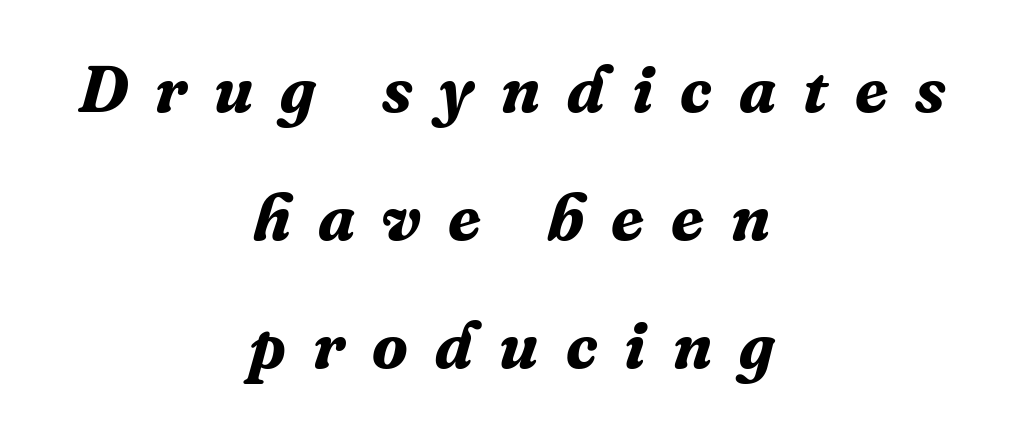
Q: Is the text bold? A: Yes.
Q: Is the text italic (slanted)? A: Yes, it leans right by about 16 degrees.
Q: Is the typeface a serif or a sans-serif typeface? A: Serif.
Q: Is the text underlined? A: No.
Q: How is the paragraph aligned? A: Centered.
Q: Is the spacing between letters normal or unusually wide? A: Unusually wide.
Q: Is the spacing between lines tight, normal or loose? A: Loose.
Q: Width (condensed, normal, or wide)? A: Normal.
Q: Stroke contrast? A: Medium.
Q: x-height? A: Medium.
Q: Monospaced? A: No.
